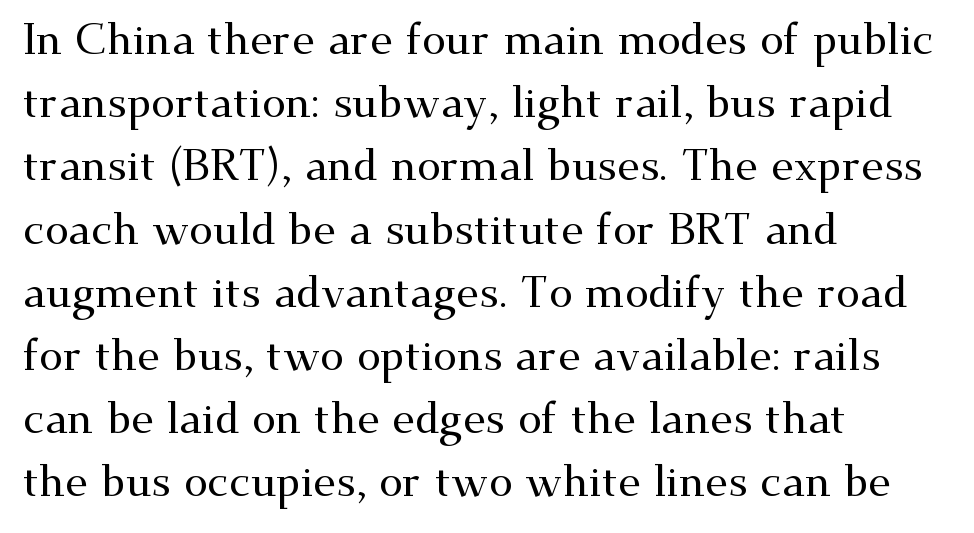
Q: Is the text italic (slanted)? A: No, it is upright.
Q: Is the typeface a serif or a sans-serif typeface? A: Serif.
Q: Is the text underlined? A: No.
Q: How is the paragraph aligned? A: Left-aligned.
Q: Is the spacing between letters normal or unusually wide? A: Normal.
Q: Is the spacing between lines tight, normal or loose? A: Normal.
Q: Width (condensed, normal, or wide)? A: Wide.
Q: Stroke contrast? A: Medium.
Q: x-height? A: Small.
Q: Monospaced? A: No.
